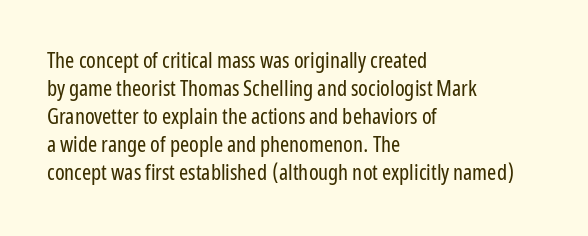
{"italic": "no", "bold": "no", "underline": "no", "align": "left", "line_spacing": "normal", "line_spacing_ratio": 1.27, "letter_spacing": "normal", "letter_spacing_em": 0.0, "glyph_px": 22}
